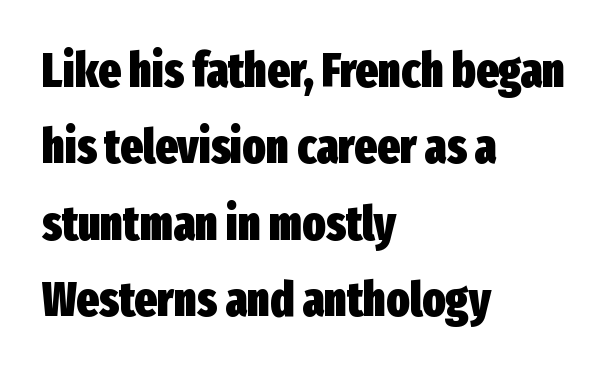
The image shows 48 px heavy, condensed sans-serif type, upright; set left-aligned, normal line spacing (1.59x), normal letter spacing, not underlined; low stroke contrast and a medium x-height.
